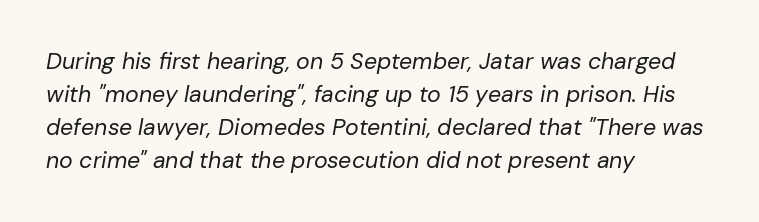
Plain, unruled lines of type. Vertically, the passage feels balanced, rows spaced as you'd expect. Nobody touched the tracking dial on this one. The paragraph has a hard left edge and a soft right edge. The cut favours lightness, reaching ordinary text weight at its darkest. The letters are slanted; this is an italic face.
